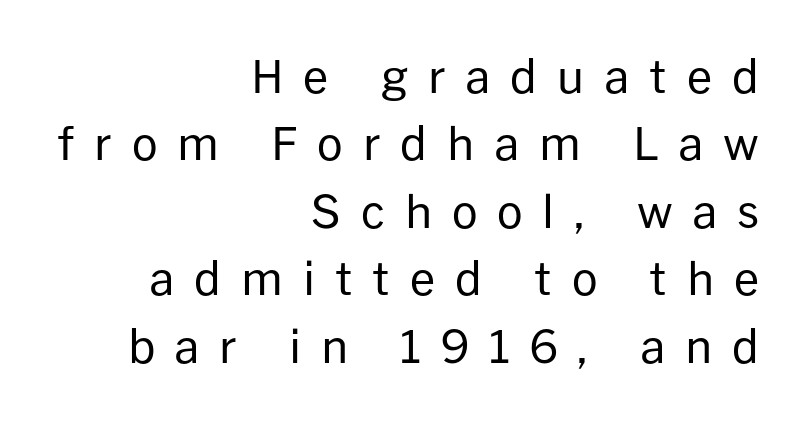
The image shows 45 px regular-weight sans-serif type, upright; set right-aligned, normal line spacing (1.5x), unusually wide letter spacing (+0.44 em), not underlined; low stroke contrast and a medium x-height.
